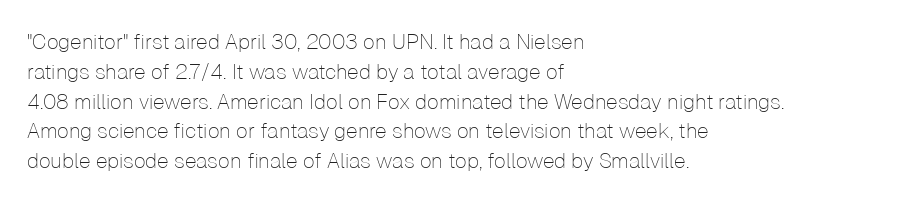
The image shows 21 px text type, upright; set left-aligned, normal line spacing (1.42x), normal letter spacing, not underlined.
